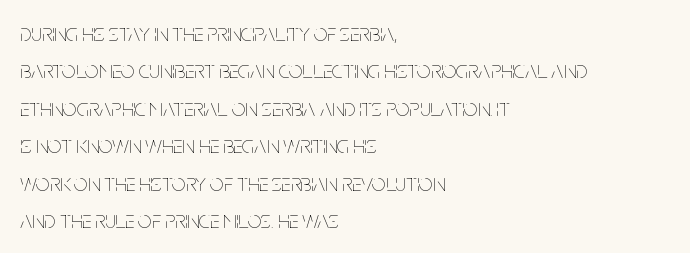
Evenly set lines give the paragraph a standard silhouette. Here the glyphs are tracked normally, forming tight word shapes. Rule under the text: the space is simply empty. Italic? Not at all — the glyphs are vertical. These glyphs show unthickened strokes, regular width or finer.
